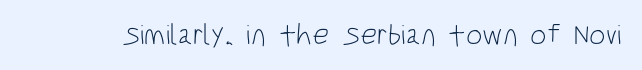
The image shows 29 px light, condensed sans-serif type, upright; set normal letter spacing, not underlined; low stroke contrast and a large x-height.
